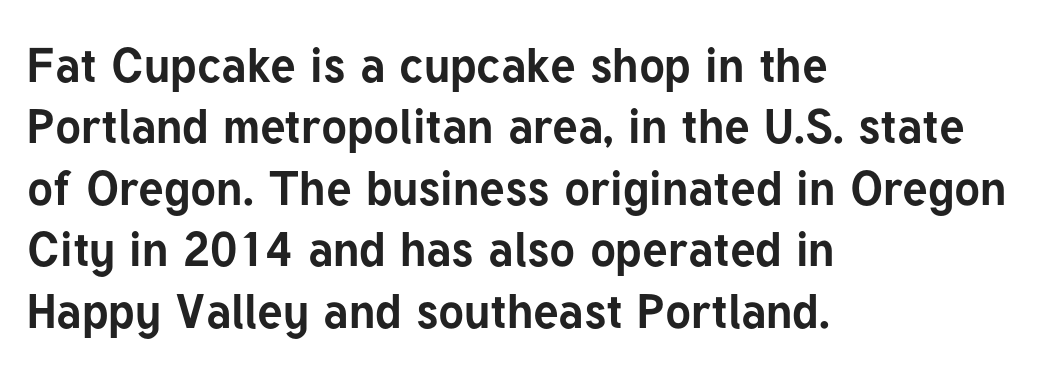
{"serif": "no", "italic": "no", "bold": "yes", "weight": "bold", "width": "normal", "stroke_contrast": "low", "x_height": "medium", "monospaced": "no", "underline": "no", "align": "left", "line_spacing": "normal", "line_spacing_ratio": 1.28, "letter_spacing": "normal", "letter_spacing_em": 0.0, "glyph_px": 48}
